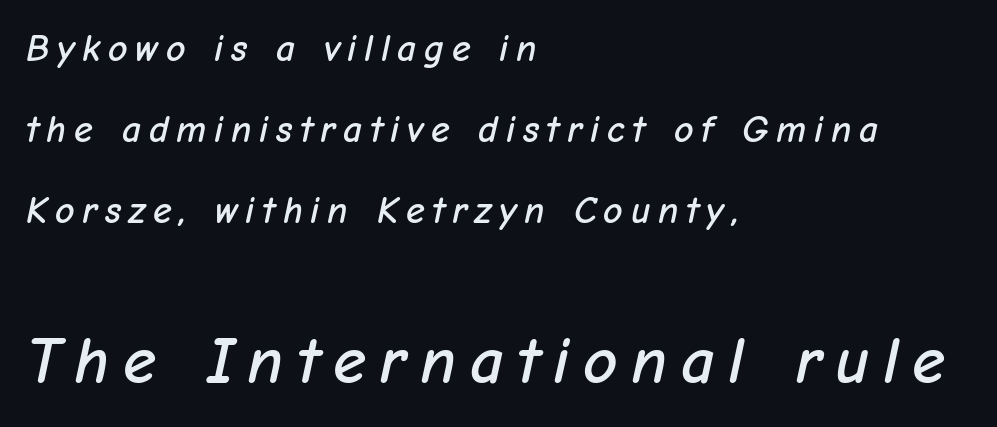
Reading top to bottom, the characters get bigger at the block break. It's the slanting kind of type. The strip under each line holds only bare page. Each letter keeps its own natural width here, so spacing adapts to shape. The ragged edge is on the right, which tells us the setting is flush left.
